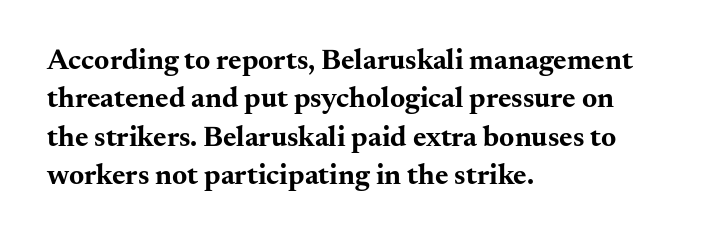
The ragged edge is on the right, which tells us the setting is flush left. Rows of type keep a routine distance in the vertical direction. The letters advance in unequal steps, a hallmark of proportional type. These lines are composed in type with serifs. The string is rendered with underlining switched off.
